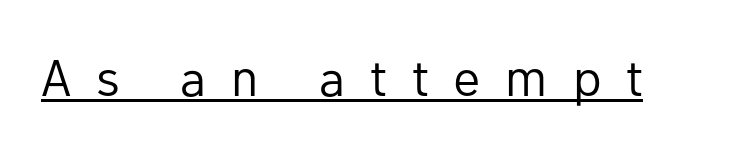
The image shows 51 px regular-weight sans-serif type, upright; set unusually wide letter spacing (+0.49 em), underlined; low stroke contrast and a medium x-height.
